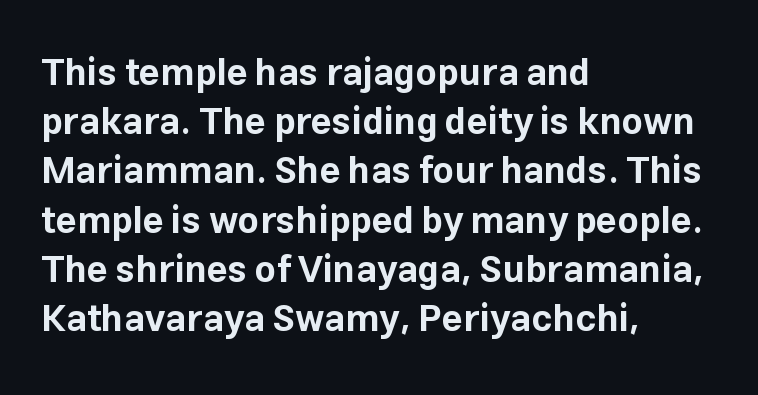
No italicization has been applied; the sample stays upright. What kind of face is this? One without serifs — a sans. Each glyph is drawn with heavy, bold strokes. Baseline-to-baseline distance is the conventional proportion of letter height. The zone under the glyphs is completely vacant.
